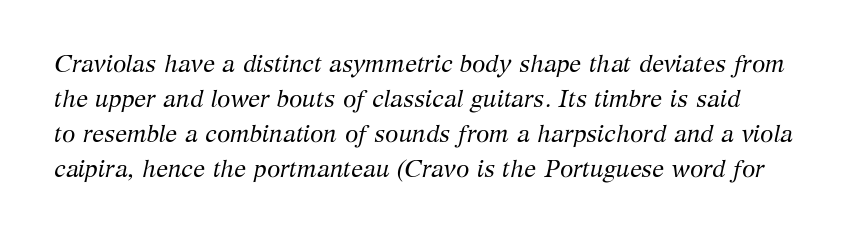
The image shows 24 px text type, italic (leaning right); set normal line spacing (1.46x), normal letter spacing, not underlined.
